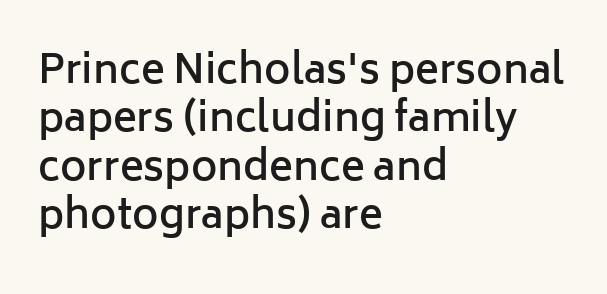
Q: Is the text bold? A: Semi-bold.
Q: Is the text italic (slanted)? A: No, it is upright.
Q: Is the typeface a serif or a sans-serif typeface? A: Sans-serif.
Q: Is the text underlined? A: No.
Q: How is the paragraph aligned? A: Left-aligned.
Q: Is the spacing between letters normal or unusually wide? A: Normal.
Q: Width (condensed, normal, or wide)? A: Normal.
Q: Stroke contrast? A: Low.
Q: x-height? A: Medium.
Q: Monospaced? A: No.
